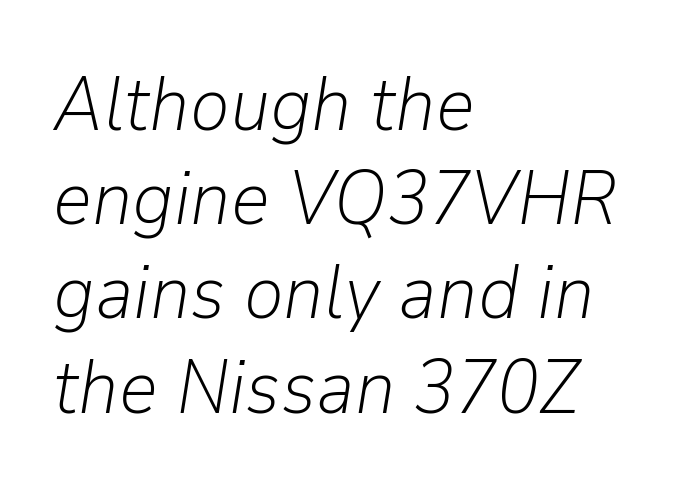
Reading down the block, your eye returns to a fixed left position each line. These lines are rendered in a variable-pitch font. Italic: yes, the glyphs are oblique. Tracking here is standard; glyphs follow each other at the usual distance.
